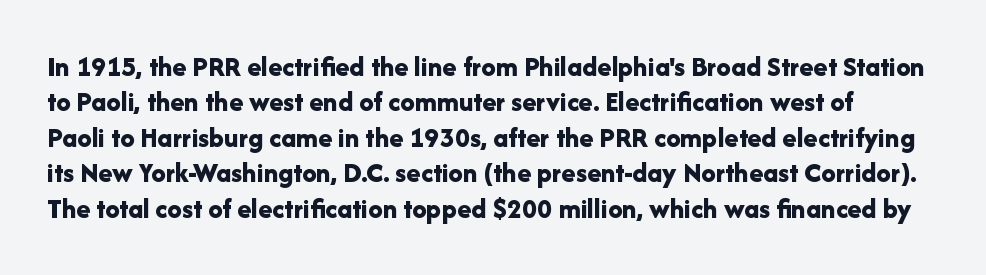
{"serif": "no", "italic": "no", "bold": "yes", "weight": "bold", "width": "normal", "stroke_contrast": "low", "x_height": "medium", "monospaced": "no", "underline": "no", "line_spacing_ratio": 1.22, "letter_spacing": "normal", "letter_spacing_em": 0.0, "glyph_px": 29}
